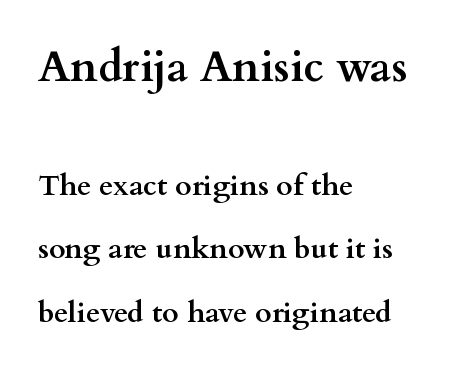
The image shows 43 px semibold, wide serif type, upright; set left-aligned, loose line spacing (2.18x), normal letter spacing, not underlined; the first (top) block is 1.48x larger; medium stroke contrast and a small x-height.
